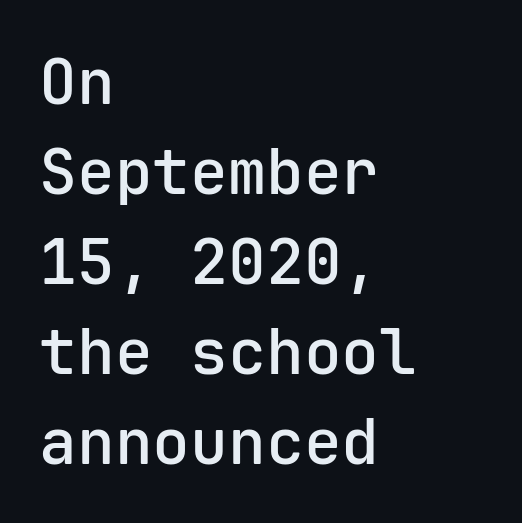
Fixed-width glyphs throughout — classic coding-font behaviour. The passage shown is not underscored anywhere. Left-aligned paragraph, ragged on the right. Is the letter spacing exaggerated? No — it looks like the ordinary default. Strokes here are thickened, but only to semibold level. A typesetter would call this leading conventional body-copy spacing.
